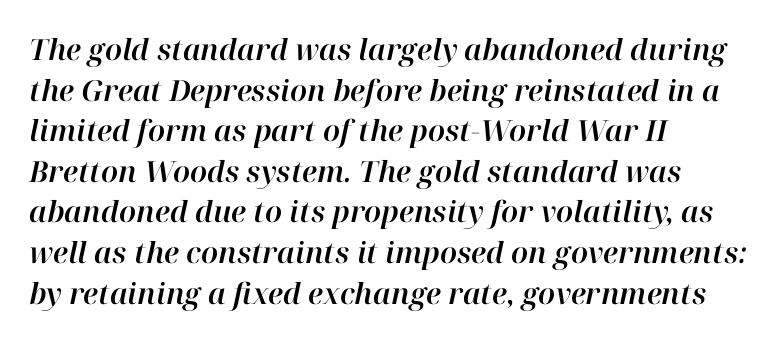
Q: Is the text italic (slanted)? A: Yes, it leans right by about 12 degrees.
Q: Is the text underlined? A: No.
Q: How is the paragraph aligned? A: Left-aligned.
Q: Is the spacing between letters normal or unusually wide? A: Normal.
Q: Is the spacing between lines tight, normal or loose? A: Normal.
Q: Width (condensed, normal, or wide)? A: Normal.
Q: Stroke contrast? A: High.
Q: x-height? A: Medium.
Q: Monospaced? A: No.
